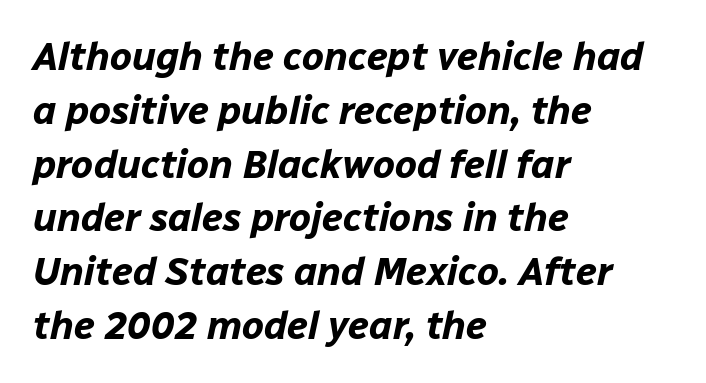
The image shows 39 px bold type, italic (leaning right); set left-aligned, normal line spacing (1.38x), normal letter spacing, not underlined; low stroke contrast and a medium x-height.
